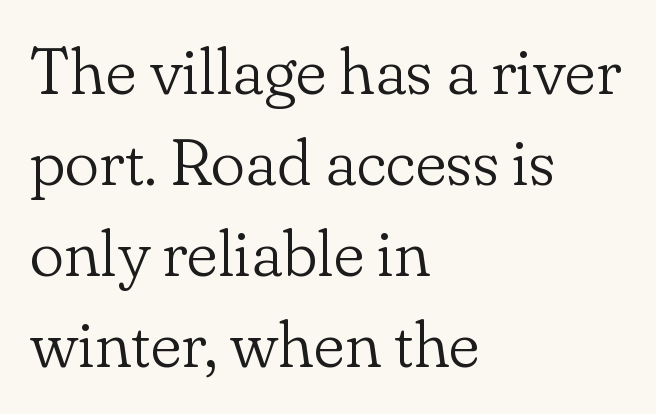
Q: Is the text bold? A: No.
Q: Is the text italic (slanted)? A: No, it is upright.
Q: Is the typeface a serif or a sans-serif typeface? A: Serif.
Q: Is the text underlined? A: No.
Q: How is the paragraph aligned? A: Left-aligned.
Q: Is the spacing between letters normal or unusually wide? A: Normal.
Q: Is the spacing between lines tight, normal or loose? A: Normal.
Q: Width (condensed, normal, or wide)? A: Normal.
Q: Stroke contrast? A: Low.
Q: x-height? A: Small.
Q: Monospaced? A: No.
